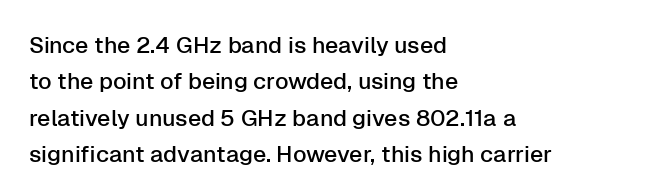
Style check: upright. Honestly, the letter spacing is just normal — you wouldn't notice it. Short and long lines alike share a common starting point at left. Any mark beneath the type? The region is blank. Interline gaps are of average width in this sample.
